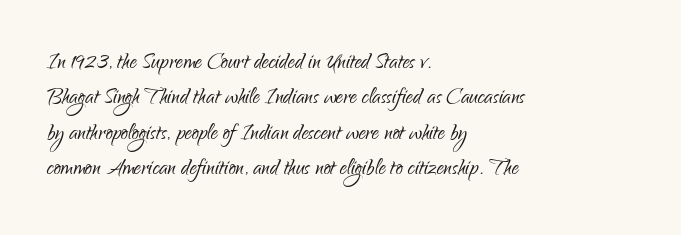
Q: Is the text bold? A: No.
Q: Is the text italic (slanted)? A: Yes.
Q: Is the typeface a serif or a sans-serif typeface? A: Sans-serif.
Q: Is the text underlined? A: No.
Q: How is the paragraph aligned? A: Left-aligned.
Q: Is the spacing between letters normal or unusually wide? A: Normal.
Q: Is the spacing between lines tight, normal or loose? A: Normal.
Q: Width (condensed, normal, or wide)? A: Condensed.
Q: Stroke contrast? A: Low.
Q: x-height? A: Small.
Q: Monospaced? A: No.
